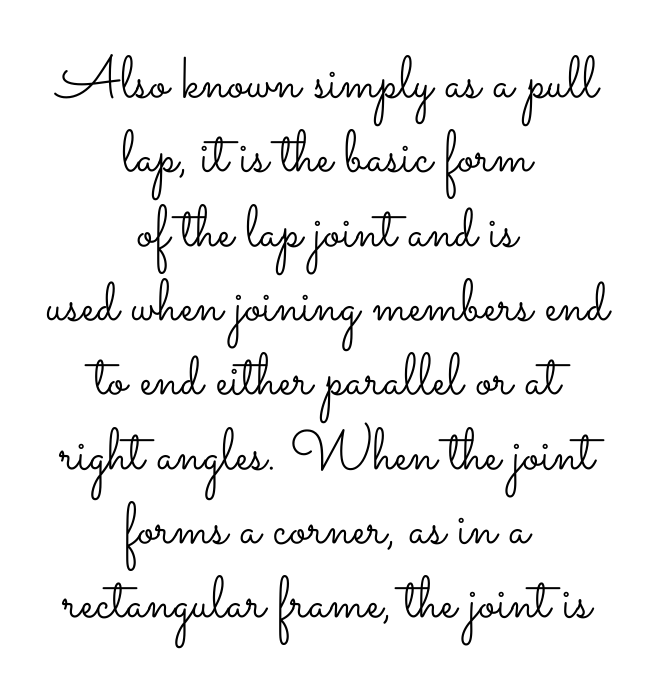
{"bold": "no", "weight": "light", "width": "wide", "stroke_contrast": "low", "x_height": "small", "monospaced": "no", "underline": "no", "align": "center", "line_spacing": "normal", "line_spacing_ratio": 1.26, "letter_spacing": "normal", "letter_spacing_em": 0.0, "glyph_px": 59}
